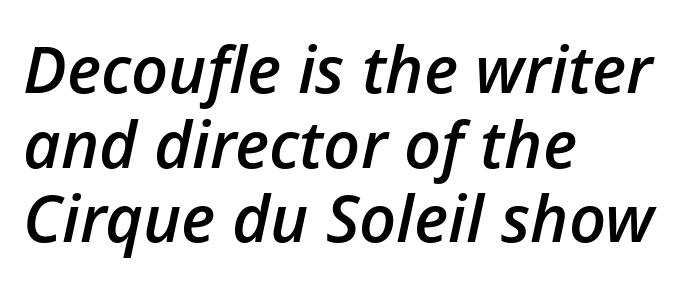
{"italic": "yes", "lean": "right", "slant_degrees": 12, "bold": "semi", "weight": "semibold", "width": "normal", "stroke_contrast": "low", "x_height": "medium", "monospaced": "no", "underline": "no", "align": "left", "line_spacing": "tight", "line_spacing_ratio": 1.15, "letter_spacing": "normal", "letter_spacing_em": 0.0, "glyph_px": 65}
